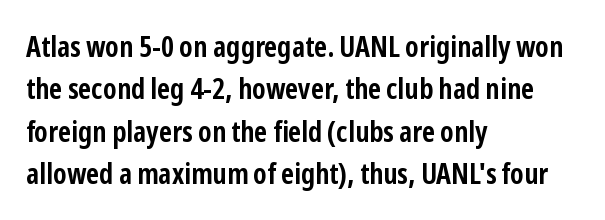
The passage shown stacks its lines at a standard gap. Descenders are the only things crossing below the line. The type is set solid horizontally, with unmodified tracking. In terms of weight, the rendering is a true, heavy bold. Check where the strokes stop: nothing finishes them off — pure sans. Every stem runs plumb, perpendicular to the baseline.
